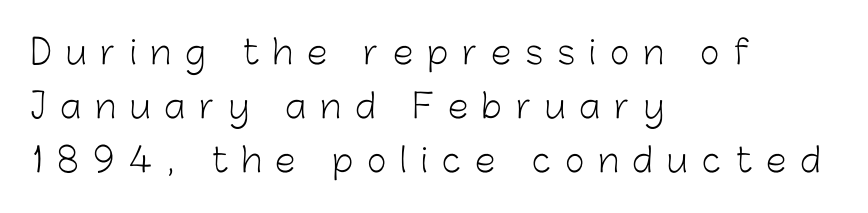
The image shows 33 px light sans-serif type, upright; set left-aligned, normal line spacing (1.64x), unusually wide letter spacing (+0.43 em), not underlined; low stroke contrast and a medium x-height.
